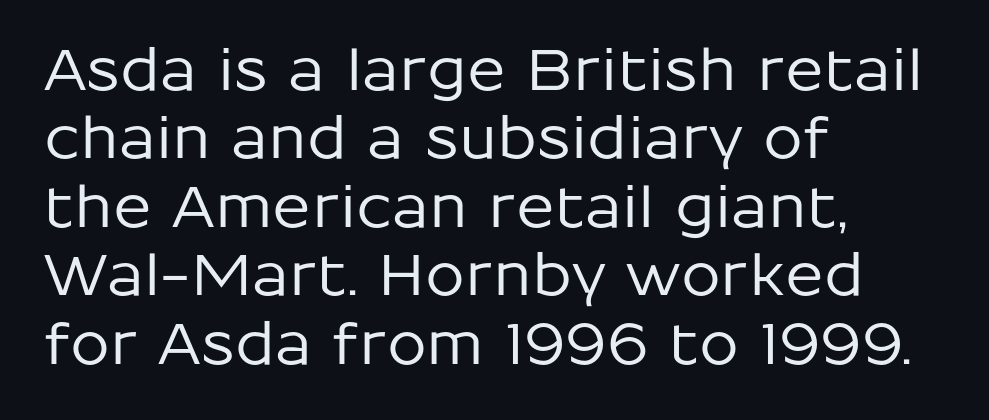
Q: Is the text italic (slanted)? A: No, it is upright.
Q: Is the typeface a serif or a sans-serif typeface? A: Sans-serif.
Q: Is the text underlined? A: No.
Q: How is the paragraph aligned? A: Left-aligned.
Q: Is the spacing between letters normal or unusually wide? A: Normal.
Q: Width (condensed, normal, or wide)? A: Normal.
Q: Stroke contrast? A: Low.
Q: x-height? A: Medium.
Q: Monospaced? A: No.
